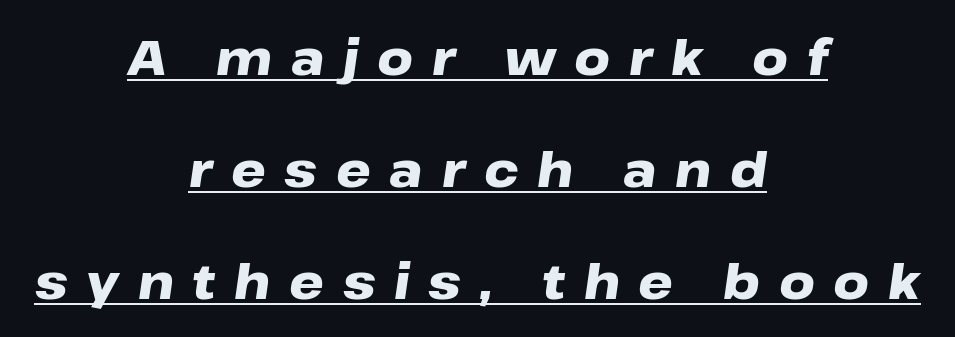
Q: Is the text bold? A: Yes.
Q: Is the text italic (slanted)? A: Yes, it leans right by about 8 degrees.
Q: Is the text underlined? A: Yes.
Q: How is the paragraph aligned? A: Centered.
Q: Is the spacing between letters normal or unusually wide? A: Unusually wide.
Q: Is the spacing between lines tight, normal or loose? A: Loose.
Q: Width (condensed, normal, or wide)? A: Wide.
Q: Stroke contrast? A: Low.
Q: x-height? A: Medium.
Q: Monospaced? A: No.
